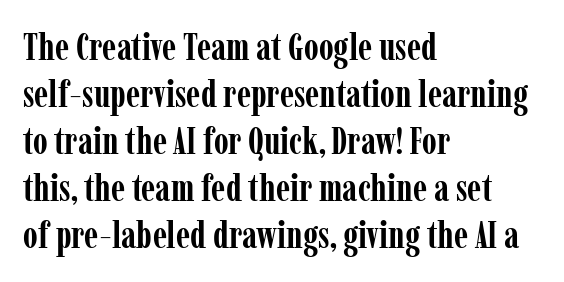
Q: Is the text bold? A: Yes.
Q: Is the text italic (slanted)? A: No, it is upright.
Q: Is the typeface a serif or a sans-serif typeface? A: Serif.
Q: Is the text underlined? A: No.
Q: How is the paragraph aligned? A: Left-aligned.
Q: Is the spacing between letters normal or unusually wide? A: Normal.
Q: Width (condensed, normal, or wide)? A: Condensed.
Q: Stroke contrast? A: Low.
Q: x-height? A: Medium.
Q: Monospaced? A: No.
